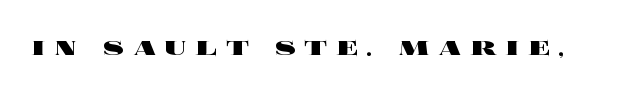
The image shows 30 px heavy, wide type, upright; set unusually wide letter spacing (+0.29 em), not underlined; a large x-height.
